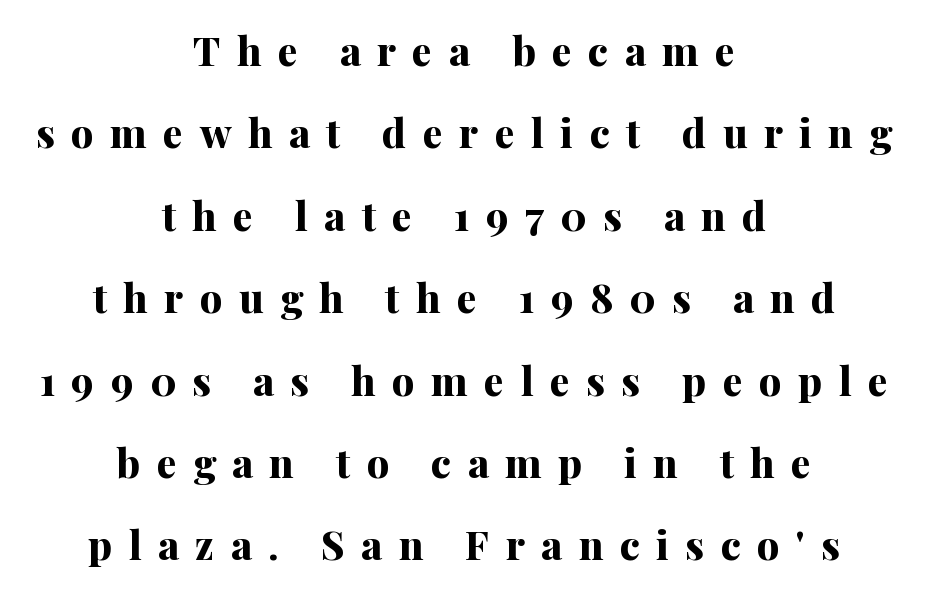
Letter spacing: wide. Regarding serifs, this sample has them. Centered paragraph, ragged on both sides. Words float on clear page, feet unadorned.
